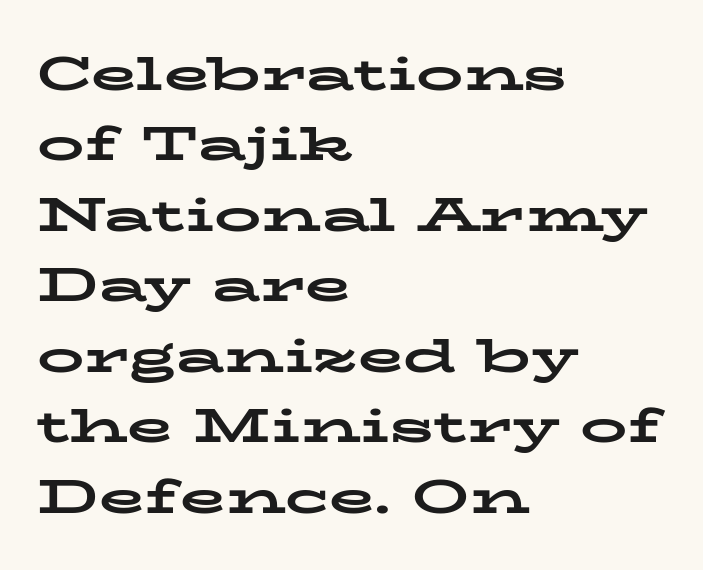
Thick stems and heavy bowls — unmistakably bold. These lines are rendered in a variable-pitch font. Compared with a centered layout, this one pins lines to the left instead. There is no visible air inserted between adjacent glyphs. The lettering holds an erect, upright posture throughout.
